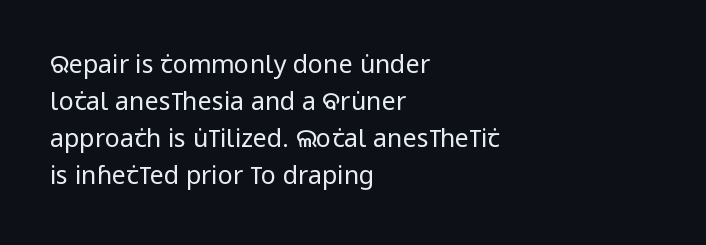
The image shows 25 px text type, upright; set left-aligned, normal line spacing (1.48x), normal letter spacing, not underlined.
